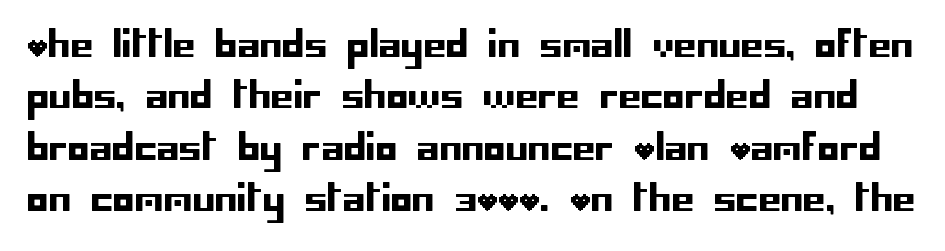
The line texture is even and compact thanks to regular tracking. A normal amount of white space separates one row of letters from the next. A typesetter would label this face a sans. The space beneath each line is pristine and unruled. Posture: upright roman.
